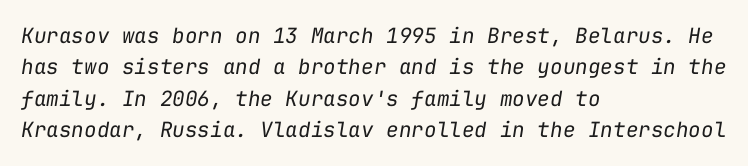
The image shows 21 px text type, italic (leaning right); set left-aligned, normal line spacing (1.5x), normal letter spacing, not underlined.
